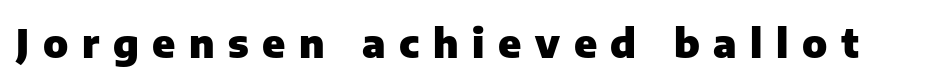
{"serif": "no", "italic": "no", "bold": "yes", "weight": "heavy", "width": "normal", "stroke_contrast": "low", "x_height": "medium", "monospaced": "no", "underline": "no", "letter_spacing": "wide", "letter_spacing_em": 0.34, "glyph_px": 40}
